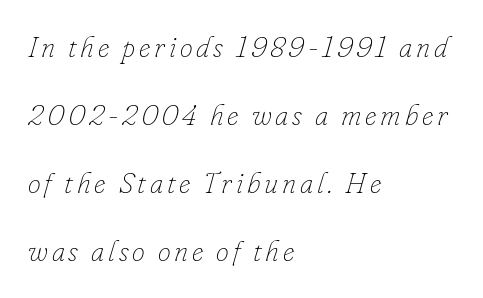
The image shows 29 px thin type, italic (leaning right); set left-aligned, loose line spacing (2.35x), not underlined; low stroke contrast and a small x-height.
